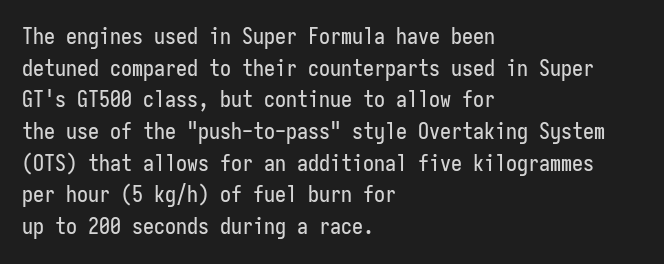
Q: Is the text italic (slanted)? A: No, it is upright.
Q: Is the text underlined? A: No.
Q: How is the paragraph aligned? A: Left-aligned.
Q: Is the spacing between letters normal or unusually wide? A: Normal.
Q: Is the spacing between lines tight, normal or loose? A: Normal.
